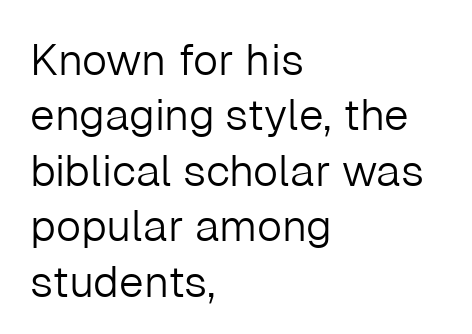
Q: Is the text bold? A: No.
Q: Is the text italic (slanted)? A: No, it is upright.
Q: Is the typeface a serif or a sans-serif typeface? A: Sans-serif.
Q: Is the text underlined? A: No.
Q: How is the paragraph aligned? A: Left-aligned.
Q: Is the spacing between letters normal or unusually wide? A: Normal.
Q: Is the spacing between lines tight, normal or loose? A: Normal.
Q: Width (condensed, normal, or wide)? A: Normal.
Q: Stroke contrast? A: Low.
Q: x-height? A: Medium.
Q: Monospaced? A: No.
